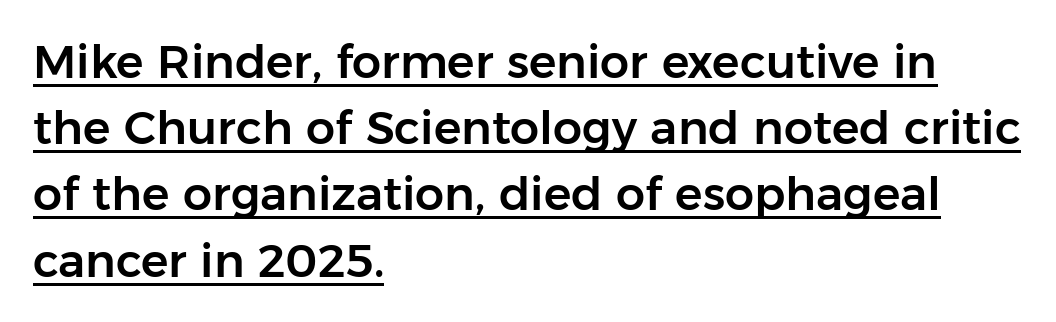
Q: Is the text italic (slanted)? A: No, it is upright.
Q: Is the typeface a serif or a sans-serif typeface? A: Sans-serif.
Q: Is the text underlined? A: Yes.
Q: How is the paragraph aligned? A: Left-aligned.
Q: Is the spacing between letters normal or unusually wide? A: Normal.
Q: Is the spacing between lines tight, normal or loose? A: Normal.
Q: Width (condensed, normal, or wide)? A: Normal.
Q: Stroke contrast? A: Low.
Q: x-height? A: Medium.
Q: Monospaced? A: No.
